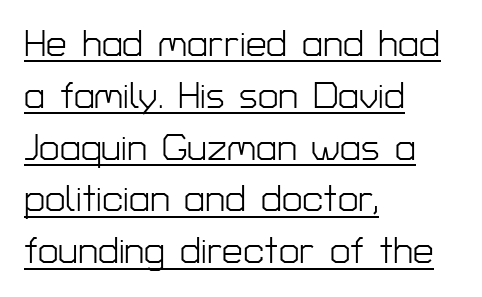
Horizontally, the lines are justified to the leading edge only. A quiet, ordinary-to-light weight characterises the typeface. Unlike a traditional serif, this face leaves its strokes unadorned. Think of a printed novel: that variable character pitch is what you see here. Does extra space separate the letters? No, they use regular spacing.
